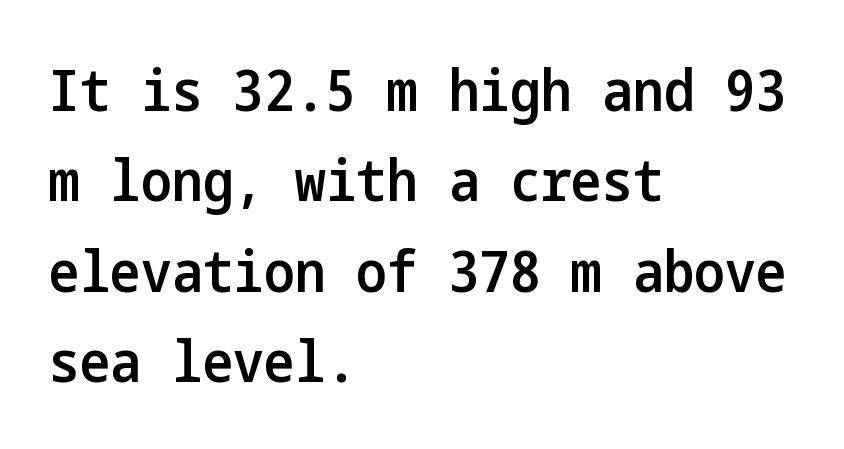
{"serif": "no", "italic": "no", "bold": "semi", "weight": "semibold", "width": "condensed", "stroke_contrast": "low", "x_height": "medium", "underline": "no", "align": "left", "line_spacing": "normal", "line_spacing_ratio": 1.56, "letter_spacing": "normal", "letter_spacing_em": 0.0, "glyph_px": 58}
